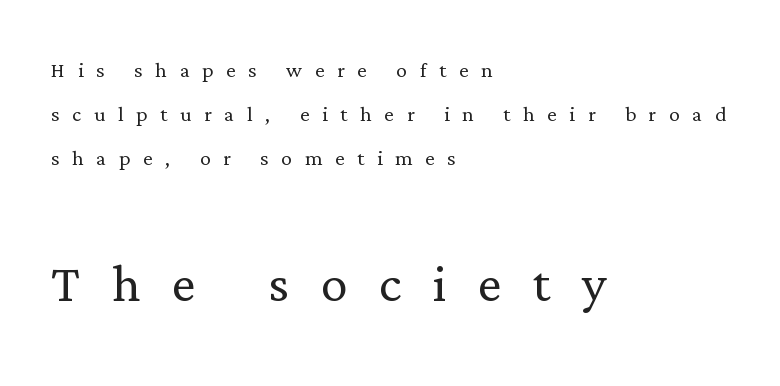
Students, note that the glyphs here are deliberately spaced far apart. Caption: multi-line text, flush left, ragged right. Regarding serifs, this sample has them. This sample keeps an unexceptional amount of space between lines. Every character sits straight up, as roman type does. The more generous point size was reserved for the lower chunk.
